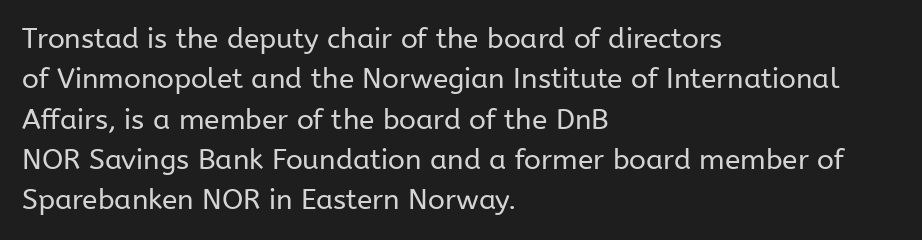
{"serif": "no", "italic": "no", "bold": "no", "weight": "regular", "width": "normal", "stroke_contrast": "low", "x_height": "medium", "monospaced": "no", "underline": "no", "align": "left", "line_spacing": "normal", "line_spacing_ratio": 1.44, "letter_spacing": "normal", "letter_spacing_em": 0.0, "glyph_px": 28}
